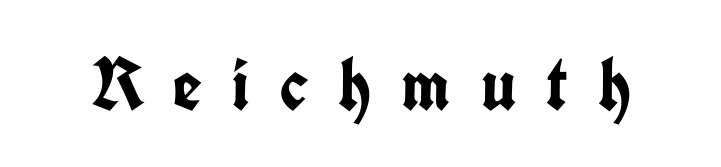
Strong, thick strokes mark this as bold type. The type is letterspaced generously, with wide tracking. Anything drawn beneath the words? Only blank space. Examine the stroke ends and you'll find no serifs. Posture: upright roman. The passage shown is typed in a proportional face where columns would drift.
